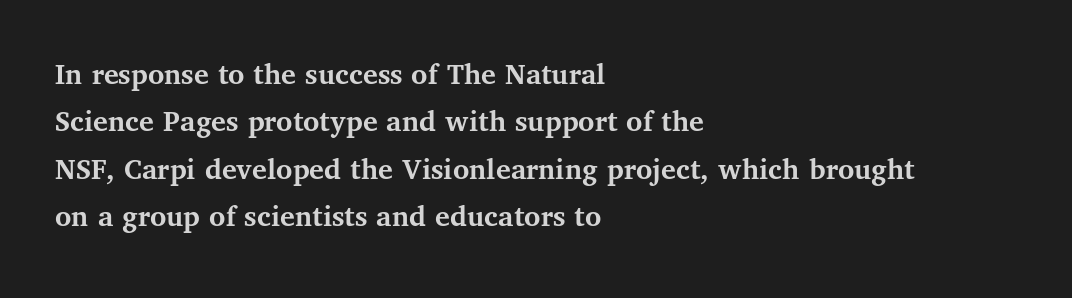
{"serif": "yes", "italic": "no", "bold": "yes", "weight": "semibold", "width": "normal", "stroke_contrast": "medium", "x_height": "medium", "monospaced": "no", "underline": "no", "align": "left", "line_spacing": "normal", "line_spacing_ratio": 1.53, "letter_spacing": "normal", "letter_spacing_em": 0.0, "glyph_px": 31}
